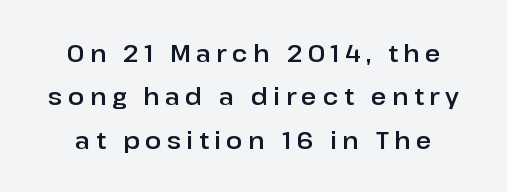
{"italic": "no", "underline": "no", "line_spacing_ratio": 1.81, "letter_spacing": "wide", "letter_spacing_em": 0.23, "glyph_px": 24}
